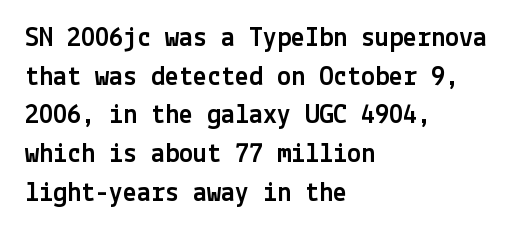
{"serif": "no", "italic": "no", "width": "normal", "x_height": "medium", "underline": "no", "align": "left", "line_spacing": "normal", "line_spacing_ratio": 1.38, "letter_spacing": "normal", "letter_spacing_em": 0.0, "glyph_px": 28}
